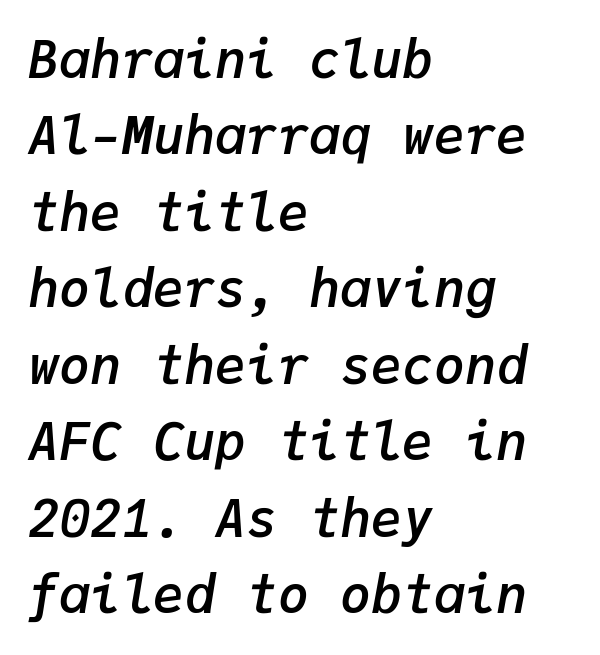
The image shows 52 px semibold type, italic (leaning right), monospaced; set left-aligned, normal line spacing (1.47x), normal letter spacing, not underlined; low stroke contrast and a medium x-height.
